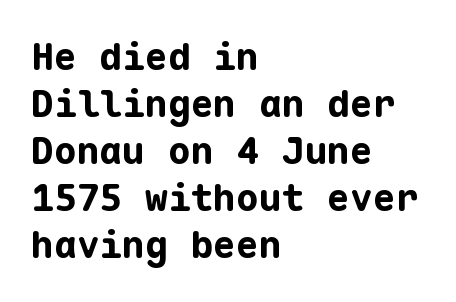
Q: Is the text bold? A: Yes.
Q: Is the text italic (slanted)? A: No, it is upright.
Q: Is the typeface a serif or a sans-serif typeface? A: Sans-serif.
Q: Is the text underlined? A: No.
Q: How is the paragraph aligned? A: Left-aligned.
Q: Is the spacing between letters normal or unusually wide? A: Normal.
Q: Width (condensed, normal, or wide)? A: Normal.
Q: Stroke contrast? A: Low.
Q: x-height? A: Medium.
Q: Monospaced? A: Yes.
